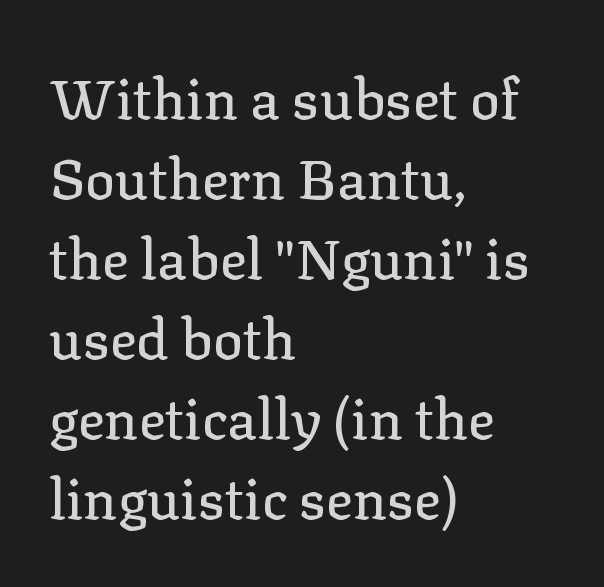
The image shows 56 px serif type, upright; set left-aligned, normal line spacing (1.43x), normal letter spacing, not underlined; low stroke contrast and a medium x-height.
